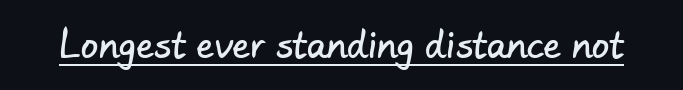
The image shows 35 px sans-serif type; set normal letter spacing, underlined; low stroke contrast and a small x-height.
